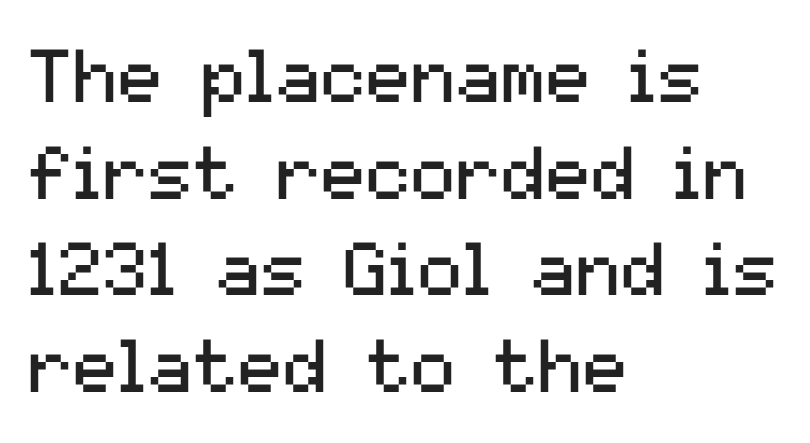
The image shows 75 px regular-weight sans-serif type, upright; set left-aligned, normal line spacing (1.29x), normal letter spacing, not underlined; medium stroke contrast and a medium x-height.
